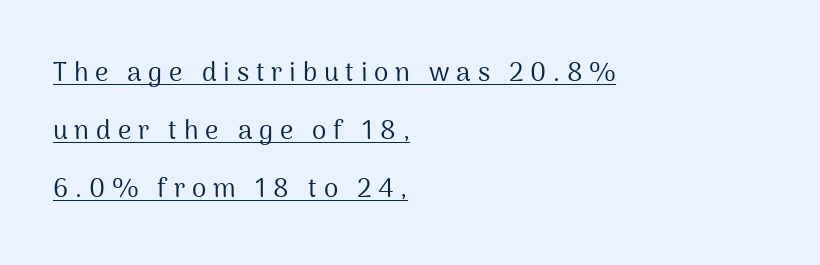
Inter-character spacing is expanded well beyond the font's built-in metrics. Line beginnings align vertically; line endings do not. Nothing heavy about these letters — not bold at all. Posture: upright roman.
